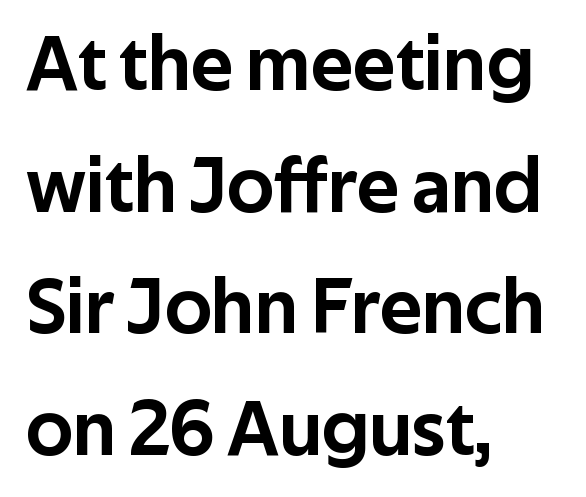
Q: Is the text italic (slanted)? A: No, it is upright.
Q: Is the typeface a serif or a sans-serif typeface? A: Sans-serif.
Q: Is the text underlined? A: No.
Q: How is the paragraph aligned? A: Left-aligned.
Q: Is the spacing between letters normal or unusually wide? A: Normal.
Q: Is the spacing between lines tight, normal or loose? A: Normal.
Q: Width (condensed, normal, or wide)? A: Normal.
Q: Stroke contrast? A: Low.
Q: x-height? A: Medium.
Q: Monospaced? A: No.
